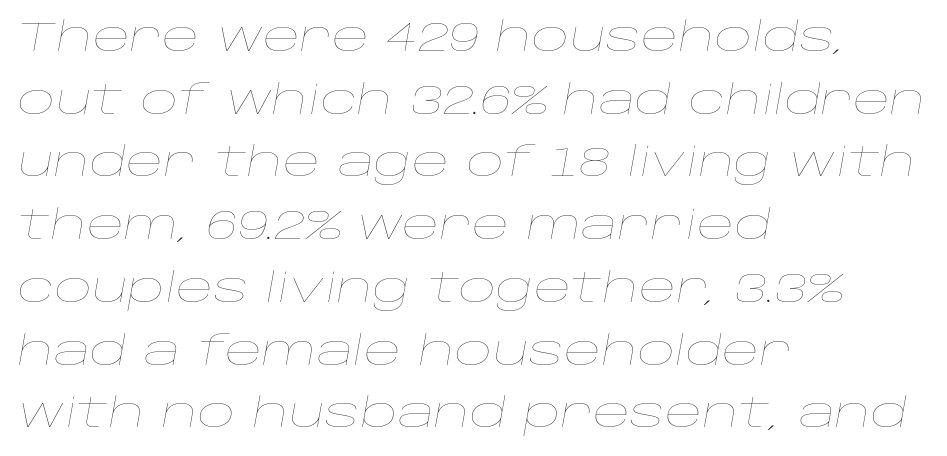
{"italic": "yes", "lean": "right", "slant_degrees": 10, "bold": "no", "weight": "thin", "width": "wide", "stroke_contrast": "low", "x_height": "large", "monospaced": "no", "underline": "no", "align": "left", "line_spacing": "normal", "line_spacing_ratio": 1.53, "letter_spacing": "normal", "letter_spacing_em": 0.0, "glyph_px": 41}
